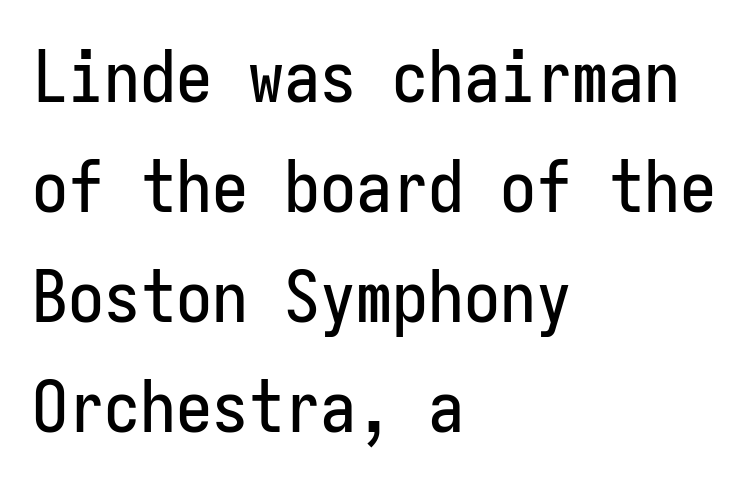
{"serif": "no", "italic": "no", "width": "condensed", "stroke_contrast": "low", "x_height": "medium", "monospaced": "yes", "underline": "no", "align": "left", "line_spacing": "normal", "line_spacing_ratio": 1.53, "letter_spacing": "normal", "letter_spacing_em": 0.0, "glyph_px": 72}
